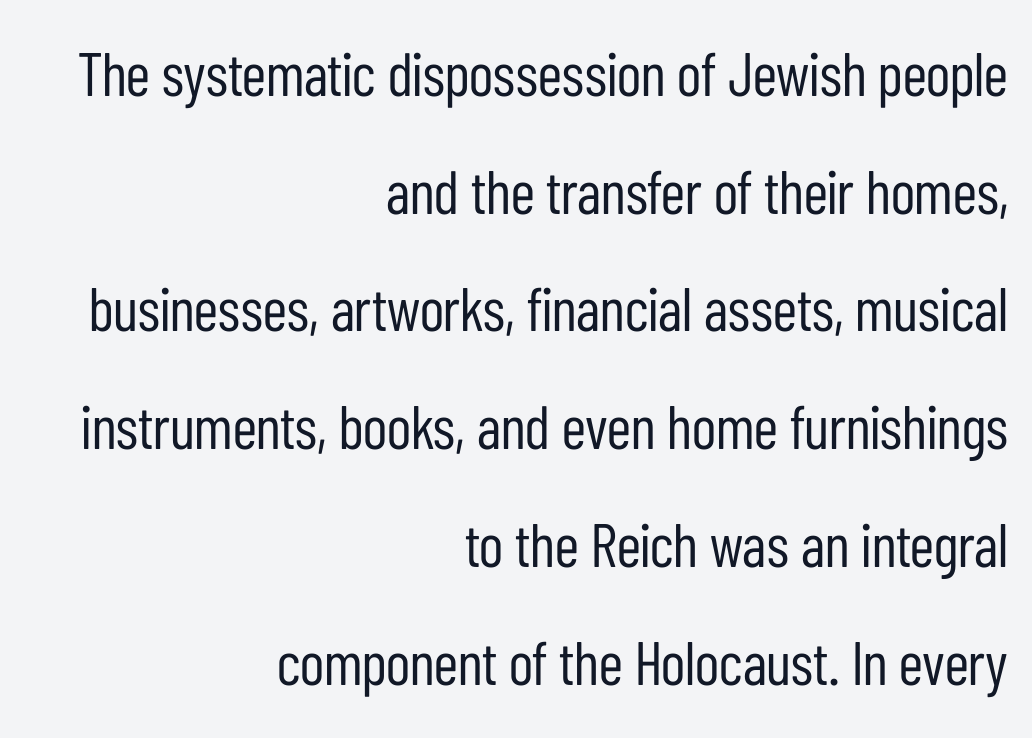
{"serif": "no", "italic": "no", "bold": "no", "weight": "regular", "width": "condensed", "stroke_contrast": "low", "x_height": "medium", "monospaced": "no", "underline": "no", "align": "right", "line_spacing": "loose", "line_spacing_ratio": 1.93, "letter_spacing": "normal", "letter_spacing_em": 0.0, "glyph_px": 61}
